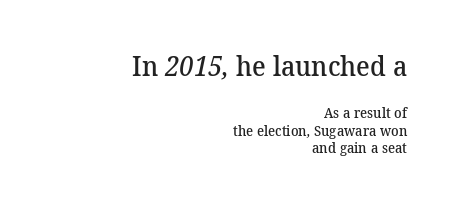
These lines are set flush right with a ragged left edge. A fair bit of extra ink — the face is semibold, not bold. Any mark beneath the type? The region is blank. Evenly set lines give the paragraph a standard silhouette.
